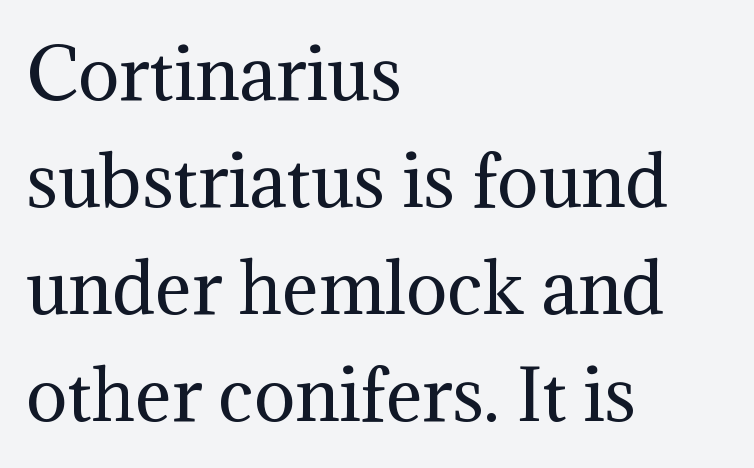
In CSS terms this would be text-align: left. The passage shown has conventional tracking throughout. Serifs: yes, visible at the terminals of the letterforms. The weight tops out at a normal text grade. These lines are rendered in a variable-pitch font. Vertical strokes here are truly vertical.
